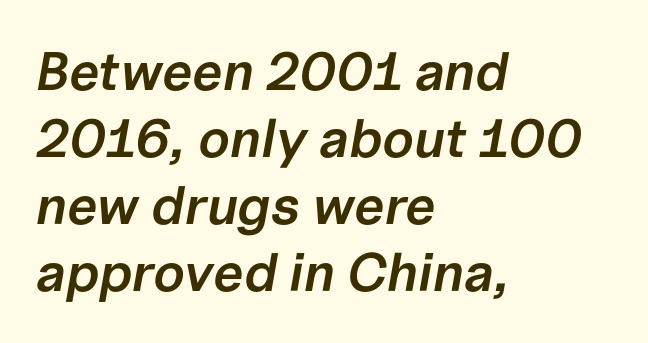
Caption: semibold face, moderately heavy strokes. A bare baseline throughout the passage. Varying glyph widths throughout — classic text-font behaviour. Compared with a centered layout, this one pins lines to the left instead.
